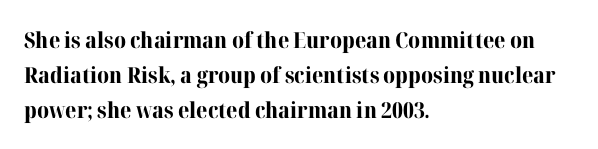
One-word summary of the alignment: left. Characters remain perfectly vertical along every line. Words float on clear page, feet unadorned. Look at the tracking — it's just the regular setting, nothing added.
